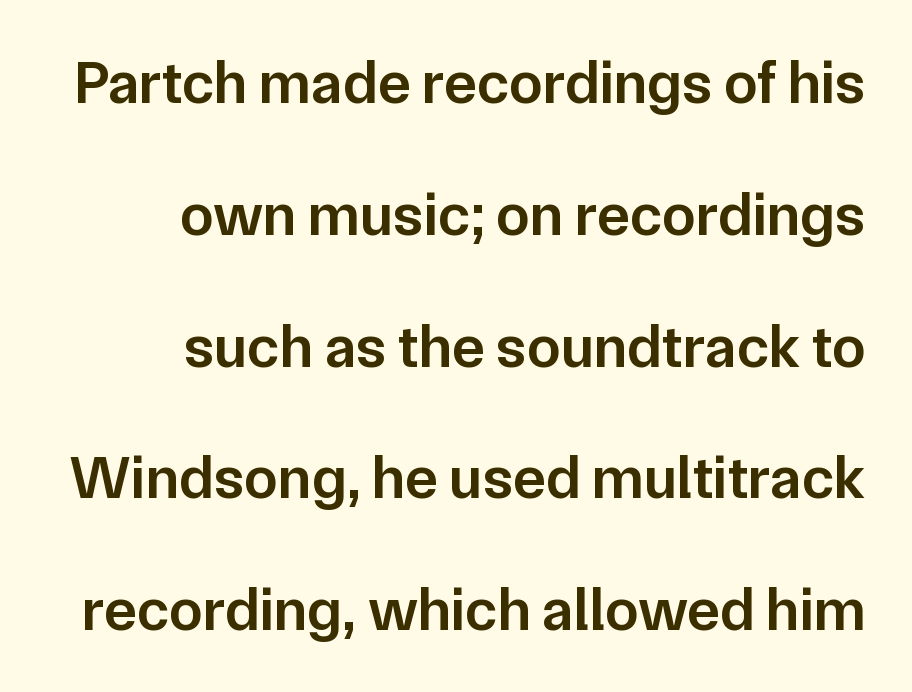
The image shows 61 px semibold sans-serif type, upright; set right-aligned, loose line spacing (2.16x), normal letter spacing, not underlined; low stroke contrast and a medium x-height.
